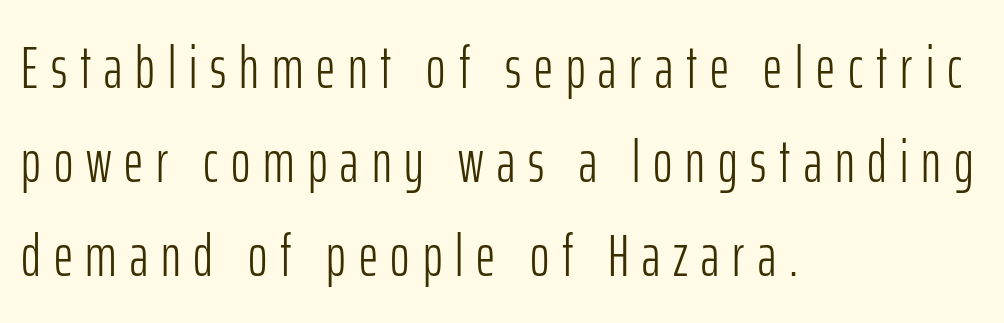
The image shows 59 px light, condensed sans-serif type, upright; set left-aligned, normal line spacing (1.59x), unusually wide letter spacing (+0.22 em), not underlined; low stroke contrast and a medium x-height.
